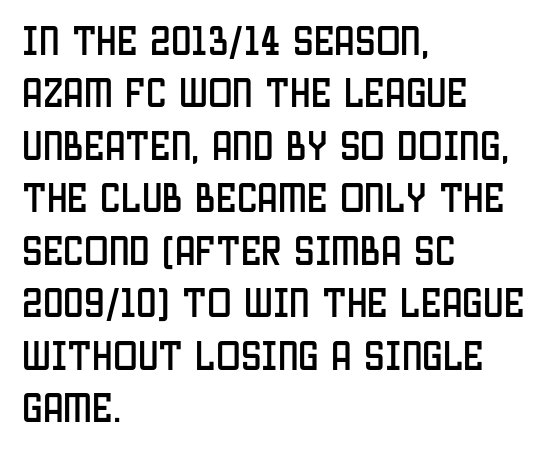
{"serif": "no", "italic": "no", "width": "condensed", "stroke_contrast": "low", "x_height": "large", "monospaced": "no", "underline": "no", "align": "left", "line_spacing": "normal", "line_spacing_ratio": 1.59, "letter_spacing": "normal", "letter_spacing_em": 0.0, "glyph_px": 33}
